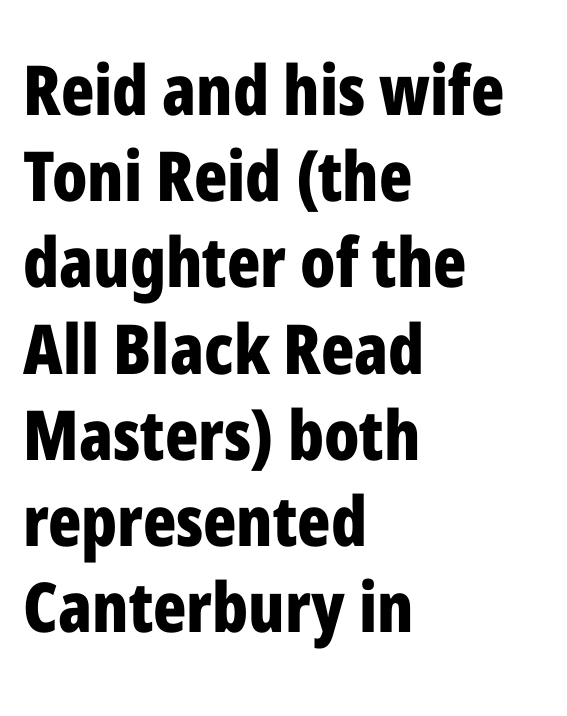
Q: Is the text bold? A: Yes.
Q: Is the text italic (slanted)? A: No, it is upright.
Q: Is the typeface a serif or a sans-serif typeface? A: Sans-serif.
Q: Is the text underlined? A: No.
Q: How is the paragraph aligned? A: Left-aligned.
Q: Is the spacing between letters normal or unusually wide? A: Normal.
Q: Is the spacing between lines tight, normal or loose? A: Normal.
Q: Width (condensed, normal, or wide)? A: Condensed.
Q: Stroke contrast? A: Low.
Q: x-height? A: Medium.
Q: Monospaced? A: No.
